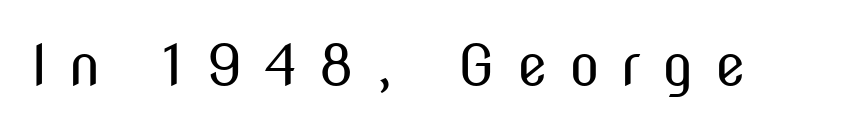
Q: Is the text bold? A: No.
Q: Is the text italic (slanted)? A: No, it is upright.
Q: Is the typeface a serif or a sans-serif typeface? A: Sans-serif.
Q: Is the text underlined? A: No.
Q: Is the spacing between letters normal or unusually wide? A: Unusually wide.
Q: Width (condensed, normal, or wide)? A: Condensed.
Q: Stroke contrast? A: Medium.
Q: x-height? A: Medium.
Q: Monospaced? A: No.
